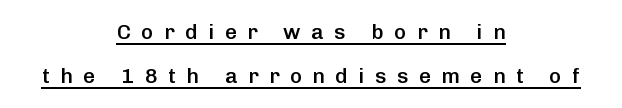
The letters are semibold — heavier than regular but short of a full bold. Do the letters lean? They stand straight. A student would call this center alignment; a typographer would say set centered. How would I describe the line gaps? Wide and relaxed. What decoration does the sample have? An underline. Glyph-to-glyph distance is far greater than everyday printed text.
